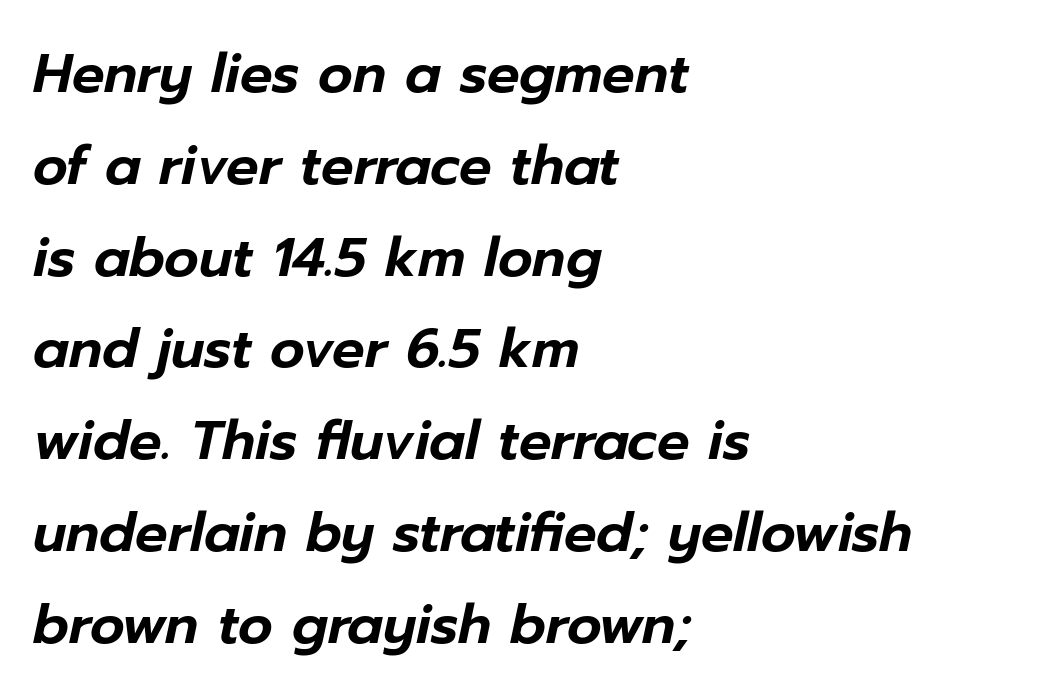
{"italic": "yes", "lean": "right", "slant_degrees": 12, "width": "normal", "stroke_contrast": "low", "x_height": "medium", "monospaced": "no", "underline": "no", "align": "left", "line_spacing": "normal", "line_spacing_ratio": 1.7, "letter_spacing": "normal", "letter_spacing_em": 0.0, "glyph_px": 54}
